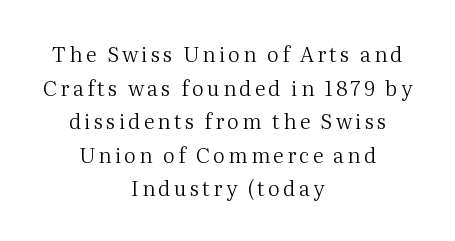
This sample uses an upright cut, with every glyph sitting square on the baseline. The gap between lines stays unmarked. Successive baselines arrive at the customary interval. Weight: not bold — regular or lighter. These lines are centered, leaving both edges ragged.
